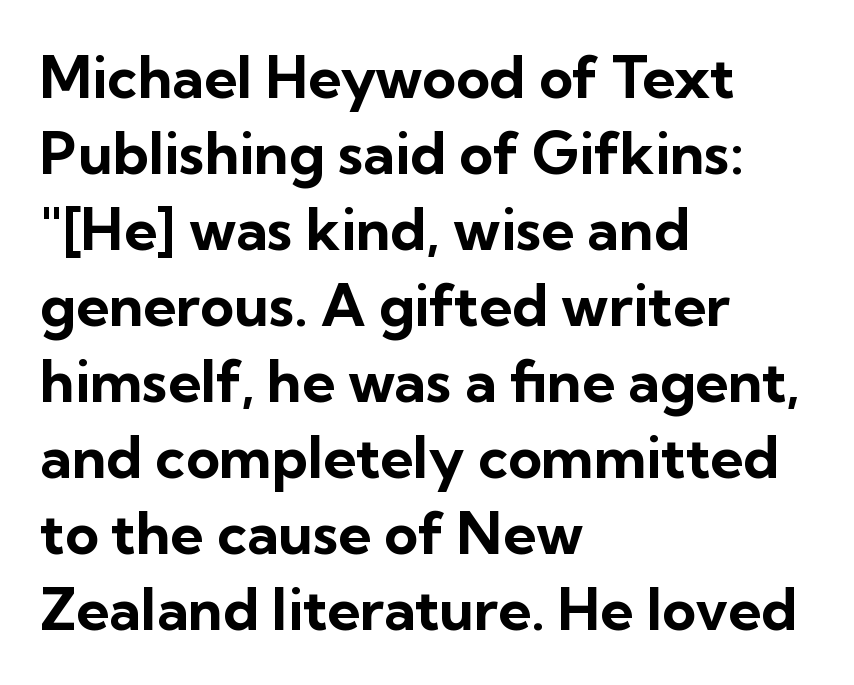
{"serif": "no", "italic": "no", "bold": "yes", "weight": "bold", "width": "normal", "stroke_contrast": "low", "x_height": "medium", "monospaced": "no", "underline": "no", "align": "left", "line_spacing": "normal", "line_spacing_ratio": 1.31, "letter_spacing": "normal", "letter_spacing_em": 0.0, "glyph_px": 58}
